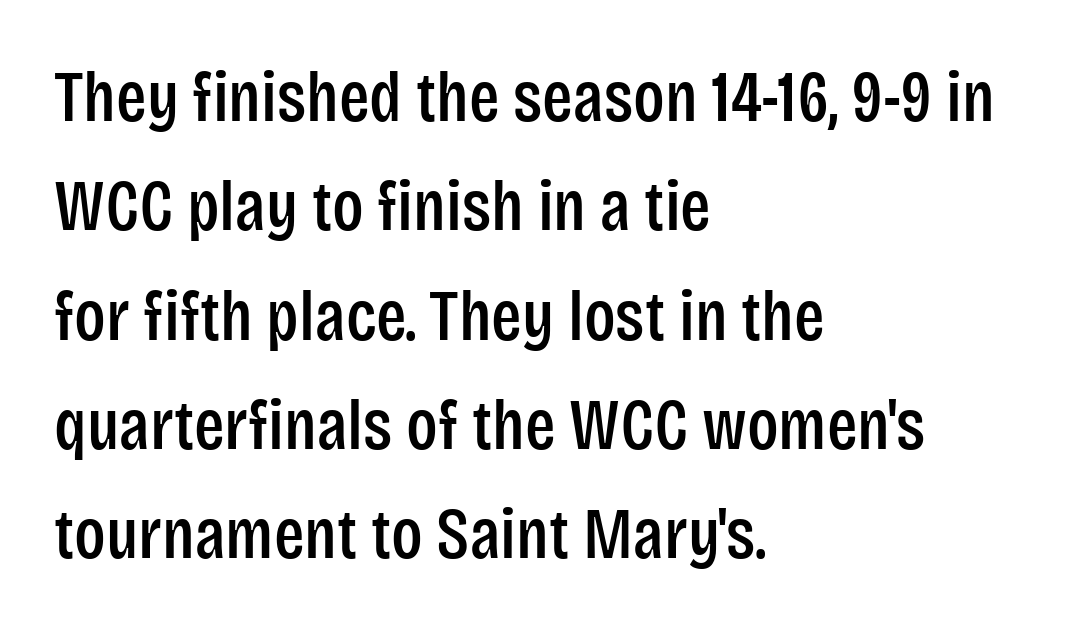
This sample has the flowing, uneven cadence of proportional lettering. Each letter's strokes conclude bluntly, with no projecting serifs. The lines sit at an ordinary, default distance from one another. All the whitespace from short lines collects on the right. The letters stand straight up with perfectly vertical stems. Quick note: underline off.
